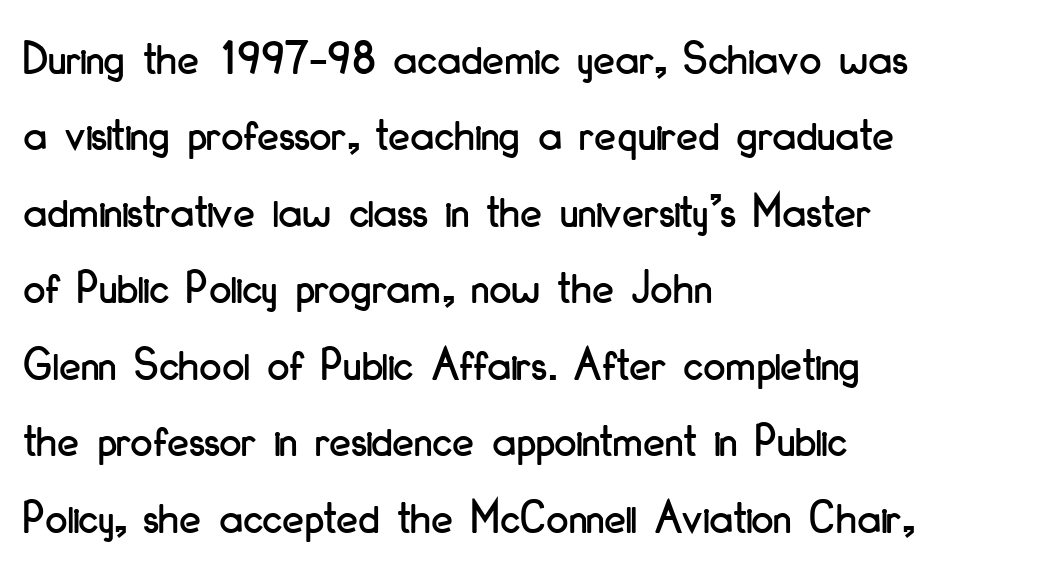
{"serif": "no", "italic": "no", "width": "condensed", "stroke_contrast": "low", "x_height": "small", "monospaced": "no", "underline": "no", "align": "left", "line_spacing": "normal", "line_spacing_ratio": 1.56, "letter_spacing": "normal", "letter_spacing_em": 0.0, "glyph_px": 49}
